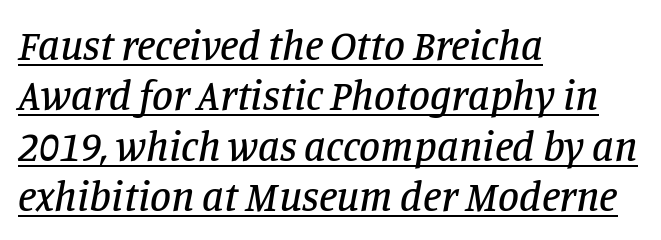
The image shows 42 px serif type, italic (leaning right); set left-aligned, line spacing 1.2x, normal letter spacing, underlined; low stroke contrast and a large x-height.
